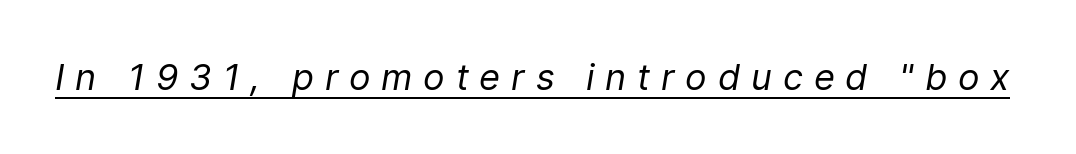
{"italic": "yes", "lean": "right", "slant_degrees": 9, "bold": "no", "weight": "regular", "width": "normal", "stroke_contrast": "low", "x_height": "medium", "monospaced": "no", "underline": "yes", "letter_spacing": "wide", "letter_spacing_em": 0.3, "glyph_px": 36}
